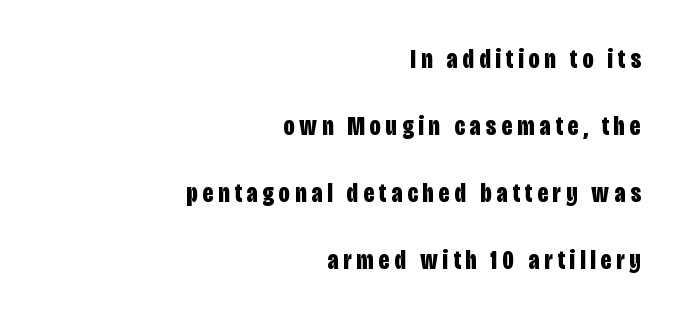
{"italic": "no", "bold": "yes", "underline": "no", "align": "right", "line_spacing": "loose", "line_spacing_ratio": 2.48, "glyph_px": 27}
